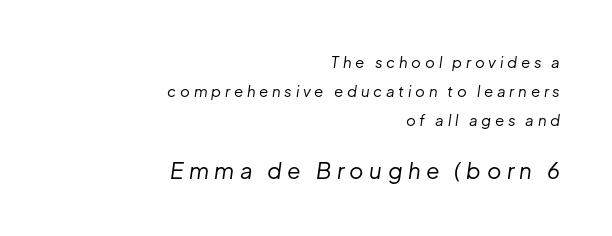
{"italic": "yes", "lean": "right", "slant_degrees": 8, "bold": "no", "underline": "no", "align": "right", "line_spacing": "loose", "line_spacing_ratio": 1.92, "letter_spacing": "wide", "letter_spacing_em": 0.25, "larger_block": "second", "size_ratio": 1.47, "glyph_px": 22}
